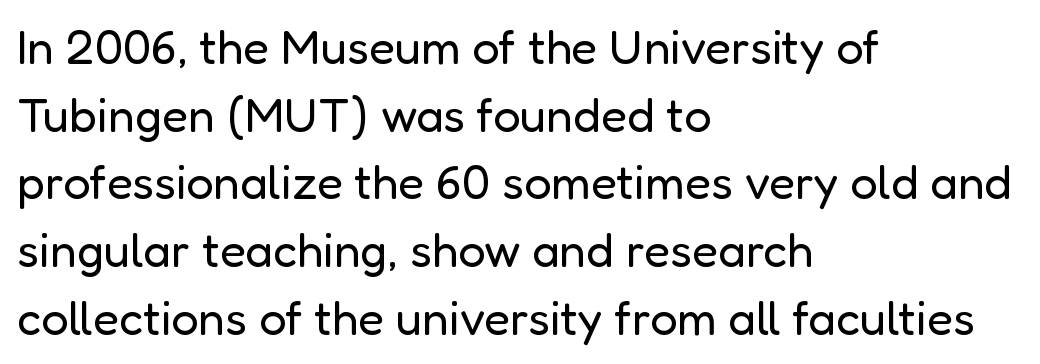
The image shows 48 px regular-weight sans-serif type, upright; set left-aligned, normal line spacing (1.41x), normal letter spacing, not underlined; low stroke contrast and a medium x-height.
